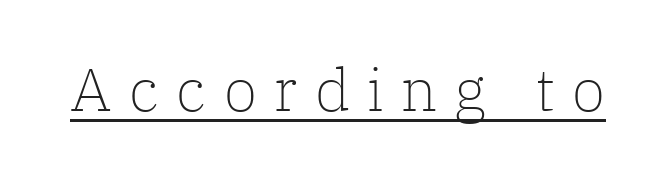
Q: Is the text bold? A: No.
Q: Is the text italic (slanted)? A: No, it is upright.
Q: Is the typeface a serif or a sans-serif typeface? A: Serif.
Q: Is the text underlined? A: Yes.
Q: Is the spacing between letters normal or unusually wide? A: Unusually wide.
Q: Width (condensed, normal, or wide)? A: Normal.
Q: Stroke contrast? A: Low.
Q: x-height? A: Medium.
Q: Monospaced? A: No.
